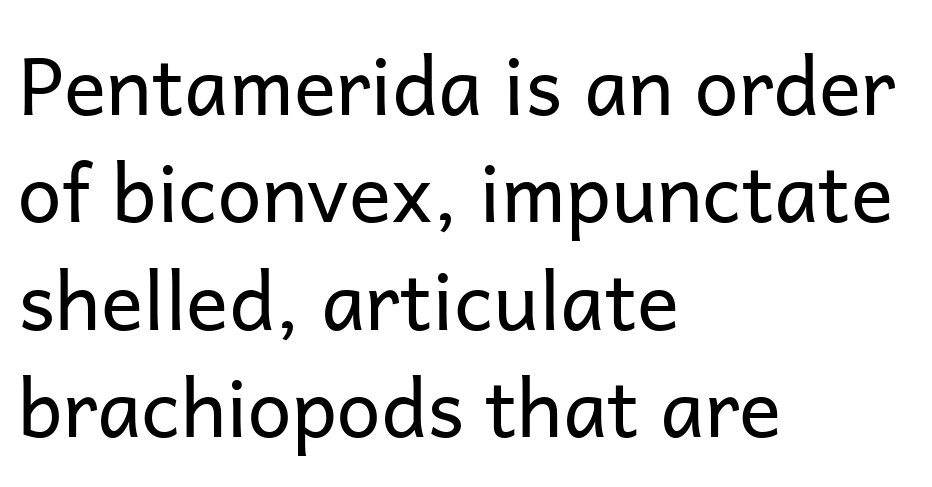
Q: Is the text bold? A: No.
Q: Is the text italic (slanted)? A: No, it is upright.
Q: Is the typeface a serif or a sans-serif typeface? A: Sans-serif.
Q: Is the text underlined? A: No.
Q: How is the paragraph aligned? A: Left-aligned.
Q: Is the spacing between letters normal or unusually wide? A: Normal.
Q: Is the spacing between lines tight, normal or loose? A: Normal.
Q: Width (condensed, normal, or wide)? A: Normal.
Q: Stroke contrast? A: Low.
Q: x-height? A: Medium.
Q: Monospaced? A: No.
